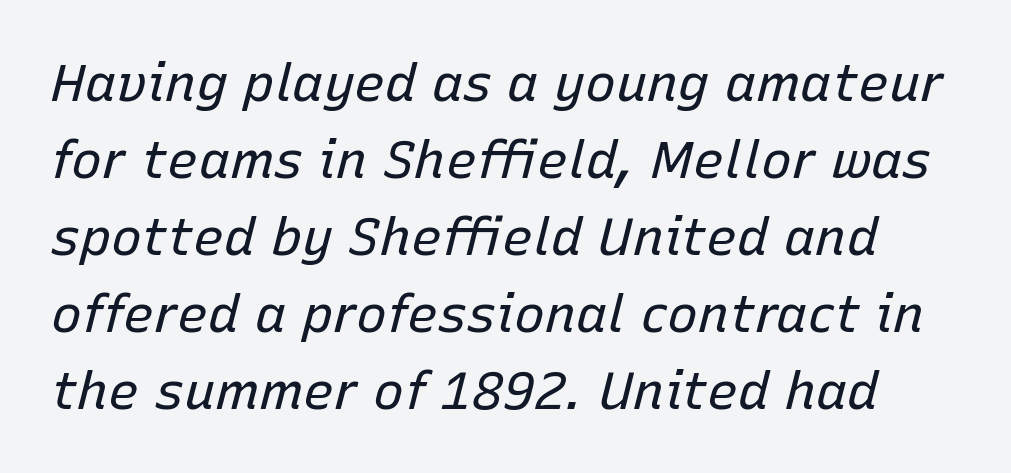
Standard letterfit; no display-style spreading of the glyphs. Letters rest on an invisible, unmarked baseline. Varying glyph widths throughout — classic text-font behaviour. The passage shown stacks its lines at a standard gap. The specimen reads as italic at a glance. A quiet, ordinary-to-light weight characterises the typeface.
